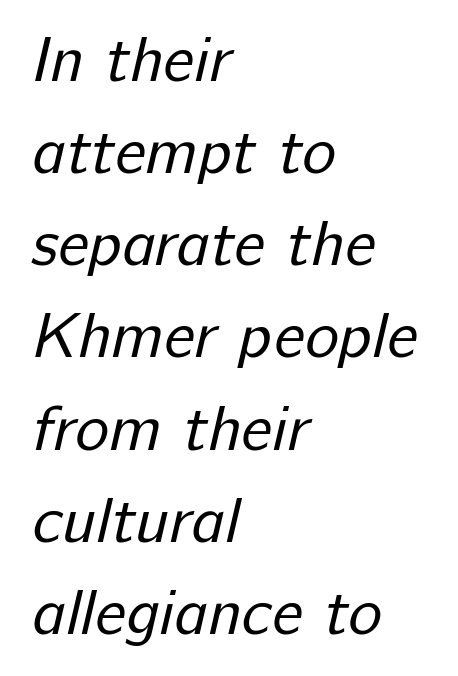
Q: Is the text bold? A: No.
Q: Is the typeface a serif or a sans-serif typeface? A: Sans-serif.
Q: Is the text underlined? A: No.
Q: How is the paragraph aligned? A: Left-aligned.
Q: Is the spacing between letters normal or unusually wide? A: Normal.
Q: Is the spacing between lines tight, normal or loose? A: Normal.
Q: Width (condensed, normal, or wide)? A: Normal.
Q: Stroke contrast? A: Low.
Q: x-height? A: Medium.
Q: Monospaced? A: No.
